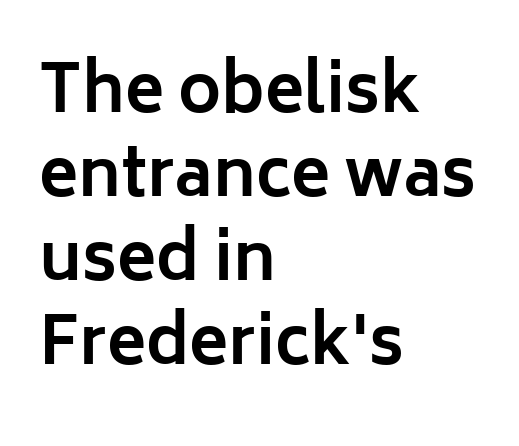
{"serif": "no", "italic": "no", "bold": "yes", "weight": "bold", "width": "normal", "stroke_contrast": "low", "x_height": "medium", "monospaced": "no", "underline": "no", "align": "left", "line_spacing": "normal", "line_spacing_ratio": 1.29, "letter_spacing": "normal", "letter_spacing_em": 0.0, "glyph_px": 65}
